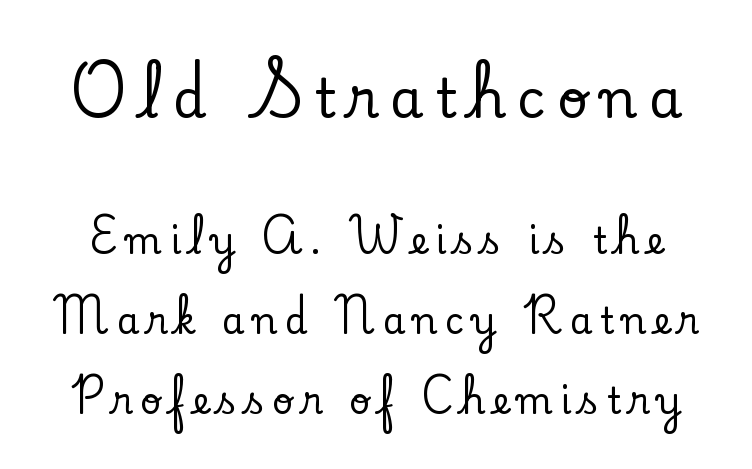
{"serif": "yes", "italic": "no", "width": "normal", "stroke_contrast": "low", "x_height": "small", "monospaced": "no", "underline": "no", "line_spacing": "loose", "line_spacing_ratio": 2.22, "letter_spacing": "wide", "letter_spacing_em": 0.22, "larger_block": "first", "size_ratio": 1.5, "glyph_px": 54}
